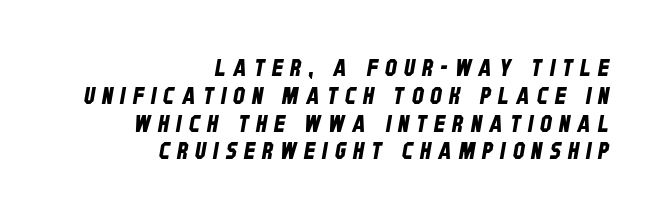
Q: Is the text underlined? A: No.
Q: How is the paragraph aligned? A: Right-aligned.
Q: Is the spacing between letters normal or unusually wide? A: Unusually wide.
